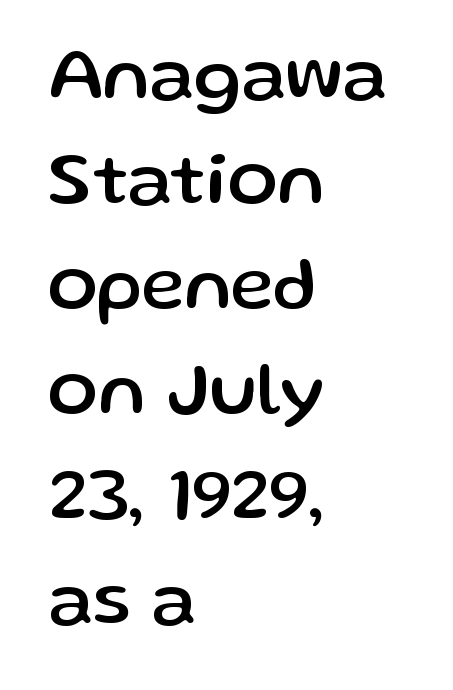
Q: Is the text italic (slanted)? A: No, it is upright.
Q: Is the typeface a serif or a sans-serif typeface? A: Sans-serif.
Q: Is the text underlined? A: No.
Q: How is the paragraph aligned? A: Left-aligned.
Q: Is the spacing between letters normal or unusually wide? A: Normal.
Q: Is the spacing between lines tight, normal or loose? A: Normal.
Q: Width (condensed, normal, or wide)? A: Normal.
Q: Stroke contrast? A: Low.
Q: x-height? A: Medium.
Q: Monospaced? A: No.
